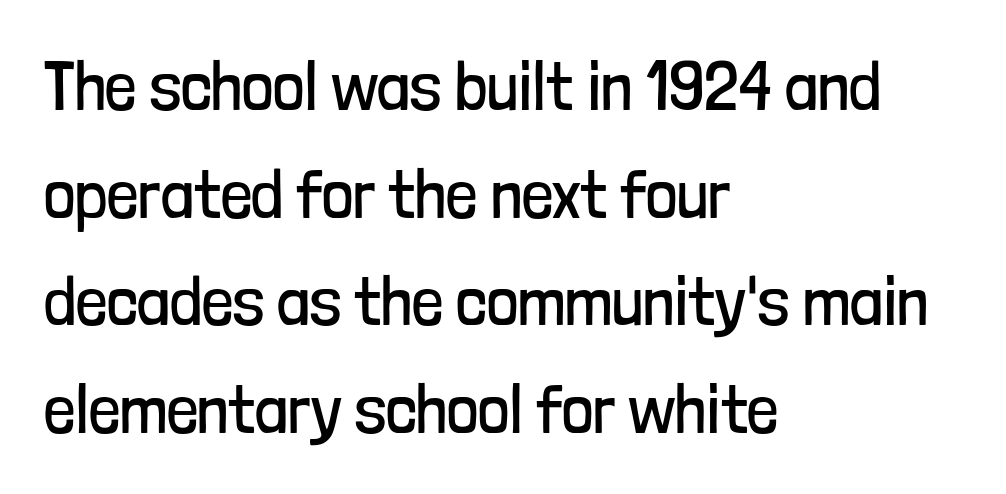
{"serif": "no", "italic": "no", "bold": "no", "weight": "regular", "width": "condensed", "stroke_contrast": "low", "x_height": "medium", "monospaced": "no", "underline": "no", "align": "left", "line_spacing": "normal", "line_spacing_ratio": 1.56, "letter_spacing": "normal", "letter_spacing_em": 0.0, "glyph_px": 69}
